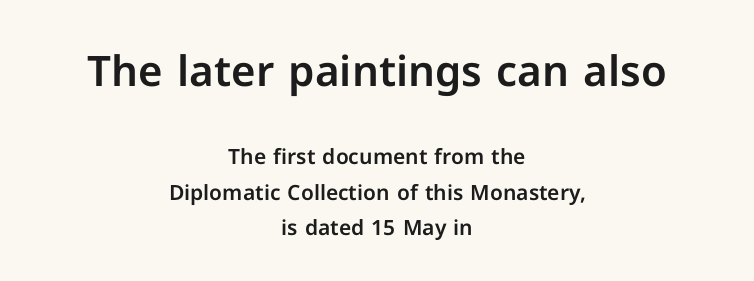
{"serif": "no", "italic": "no", "width": "normal", "stroke_contrast": "low", "x_height": "medium", "monospaced": "no", "underline": "no", "align": "center", "line_spacing": "normal", "line_spacing_ratio": 1.7, "letter_spacing": "normal", "letter_spacing_em": 0.0, "larger_block": "first", "size_ratio": 2.0, "glyph_px": 42}
